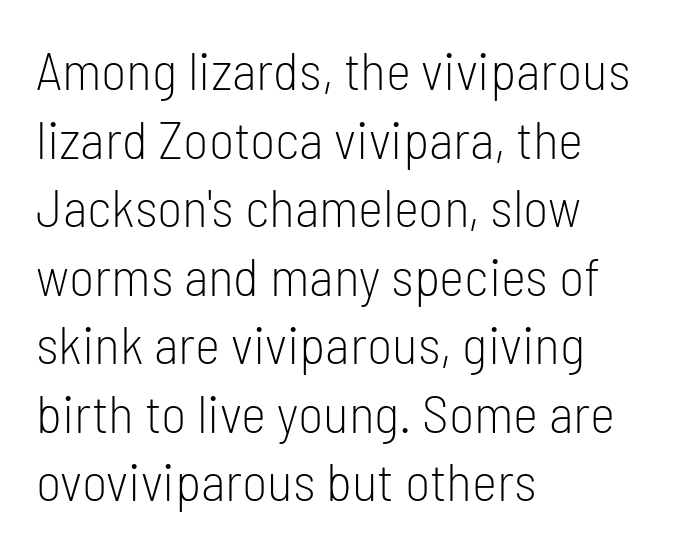
The image shows 54 px light, condensed sans-serif type, upright; set left-aligned, normal line spacing (1.27x), normal letter spacing, not underlined; low stroke contrast and a medium x-height.
